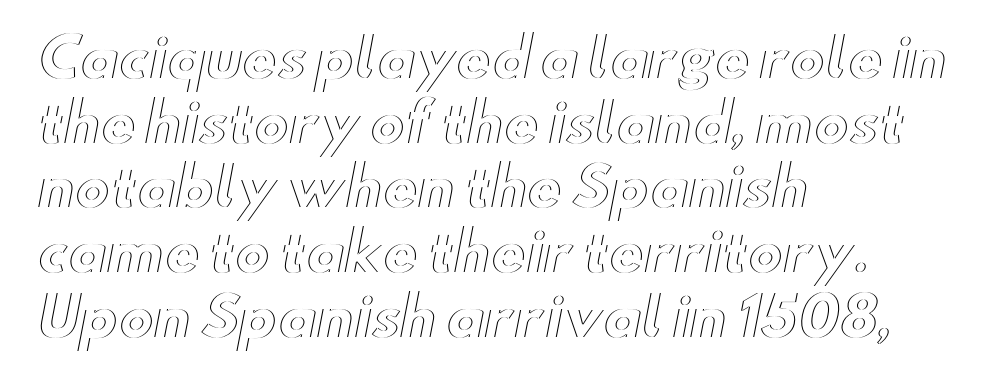
The image shows 53 px wide type; set left-aligned, line spacing 1.22x, normal letter spacing, not underlined; a small x-height.
